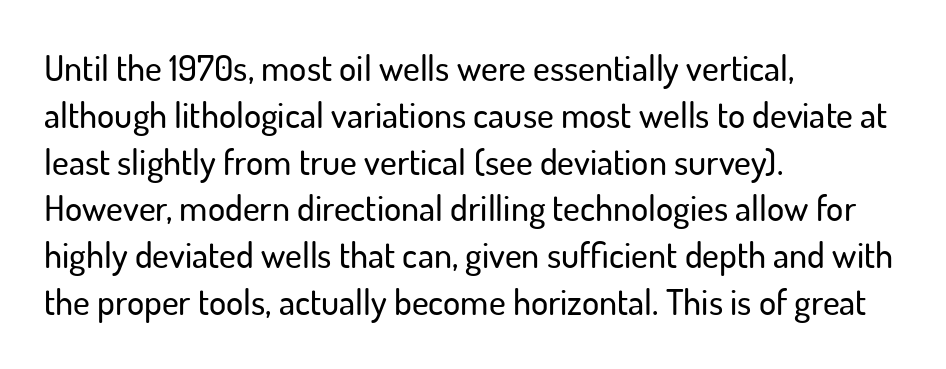
The image shows 36 px sans-serif type, upright; set left-aligned, normal line spacing (1.3x), normal letter spacing, not underlined; low stroke contrast and a small x-height.
